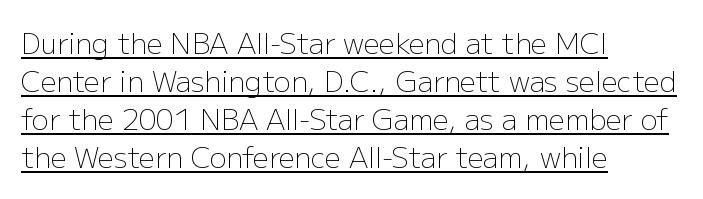
The image shows 28 px light sans-serif type, upright; set left-aligned, normal line spacing (1.36x), normal letter spacing, underlined; low stroke contrast and a medium x-height.
